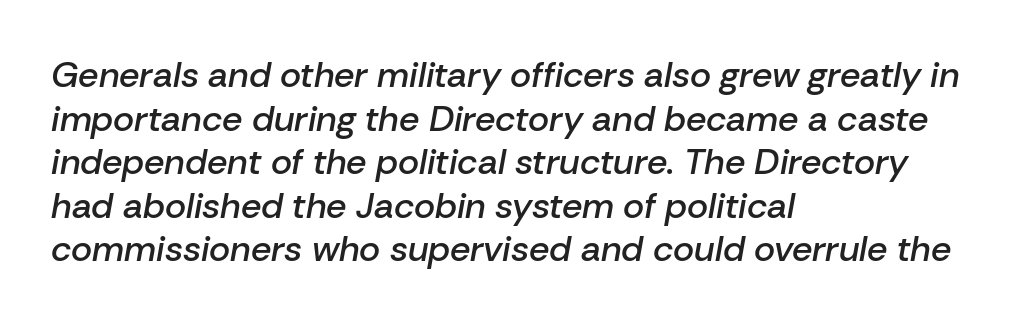
In terms of posture, this sample is oblique. The tracking reads as untouched default to a designer's eye. The words here are not underlined. These lines are set flush left with a ragged right edge. Each letter keeps its own natural width here, so spacing adapts to shape.
